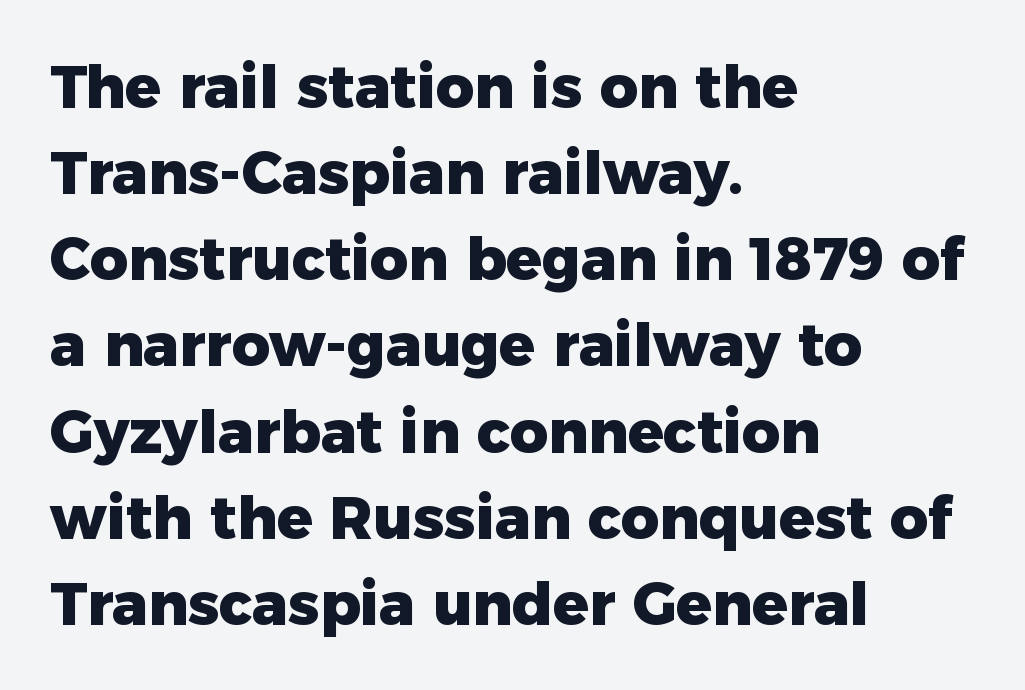
Q: Is the text bold? A: Yes.
Q: Is the text italic (slanted)? A: No, it is upright.
Q: Is the typeface a serif or a sans-serif typeface? A: Sans-serif.
Q: Is the text underlined? A: No.
Q: How is the paragraph aligned? A: Left-aligned.
Q: Is the spacing between letters normal or unusually wide? A: Normal.
Q: Is the spacing between lines tight, normal or loose? A: Normal.
Q: Width (condensed, normal, or wide)? A: Normal.
Q: Stroke contrast? A: Low.
Q: x-height? A: Medium.
Q: Monospaced? A: No.
